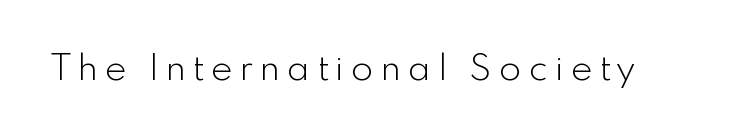
Q: Is the text bold? A: No.
Q: Is the text italic (slanted)? A: No, it is upright.
Q: Is the typeface a serif or a sans-serif typeface? A: Sans-serif.
Q: Is the text underlined? A: No.
Q: Is the spacing between letters normal or unusually wide? A: Unusually wide.
Q: Width (condensed, normal, or wide)? A: Normal.
Q: x-height? A: Small.
Q: Monospaced? A: No.
